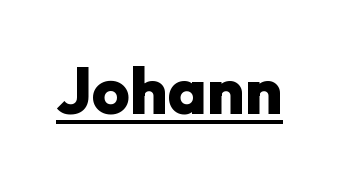
The image shows 65 px heavy sans-serif type, upright; set normal letter spacing, underlined; low stroke contrast and a medium x-height.
